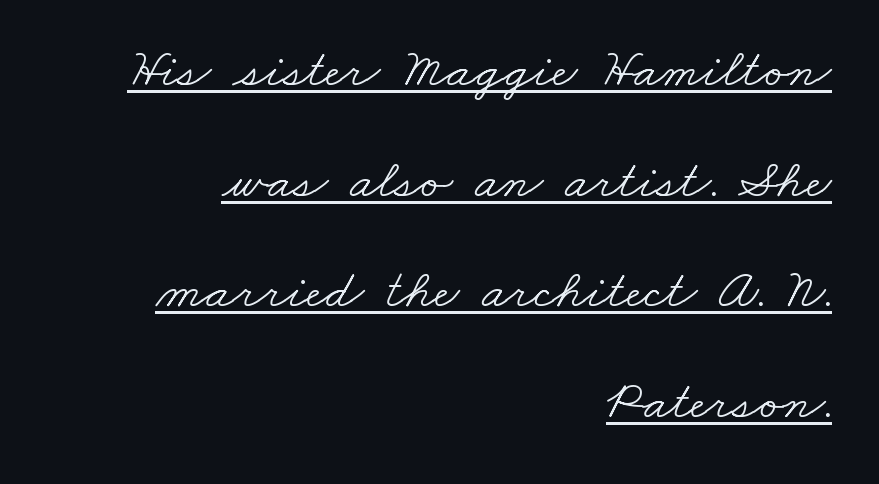
The image shows 55 px light, wide serif type; set right-aligned, loose line spacing (2.01x), normal letter spacing, underlined; low stroke contrast and a small x-height.
